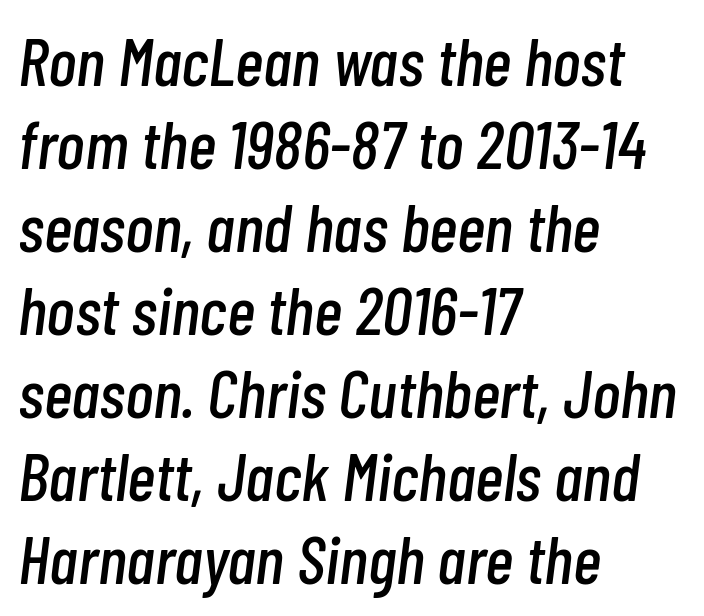
The image shows 68 px condensed type, italic (leaning right); set left-aligned, line spacing 1.22x, normal letter spacing, not underlined; low stroke contrast and a medium x-height.
